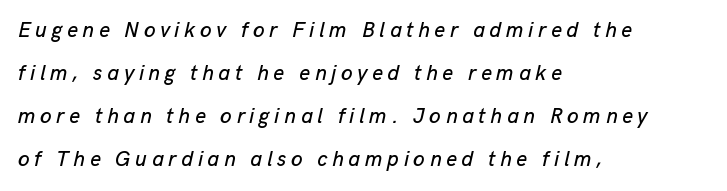
The image shows 21 px text type, italic (leaning right); set left-aligned, loose line spacing (2.04x), unusually wide letter spacing (+0.22 em), not underlined.
